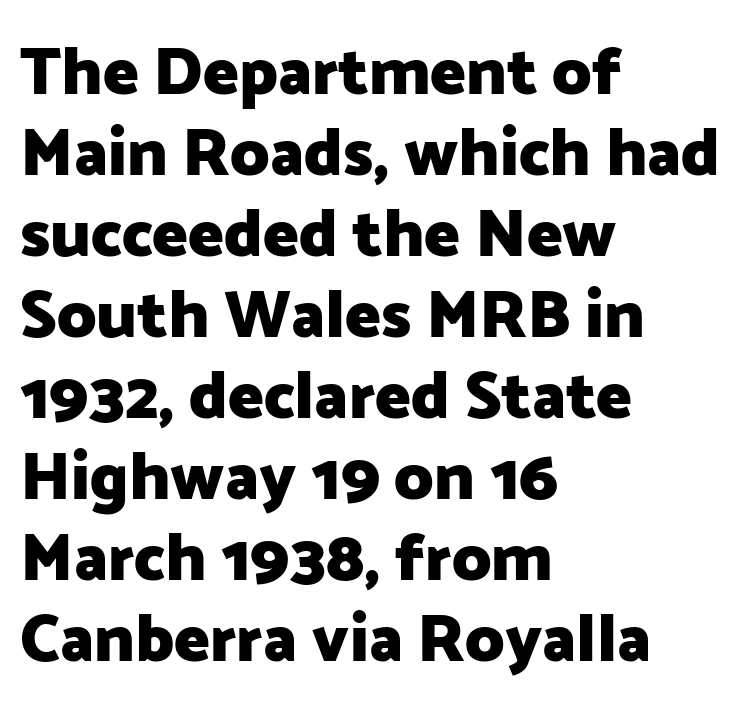
Q: Is the text bold? A: Yes.
Q: Is the text italic (slanted)? A: No, it is upright.
Q: Is the typeface a serif or a sans-serif typeface? A: Sans-serif.
Q: Is the text underlined? A: No.
Q: How is the paragraph aligned? A: Left-aligned.
Q: Is the spacing between letters normal or unusually wide? A: Normal.
Q: Width (condensed, normal, or wide)? A: Normal.
Q: Stroke contrast? A: Low.
Q: x-height? A: Medium.
Q: Monospaced? A: No.
